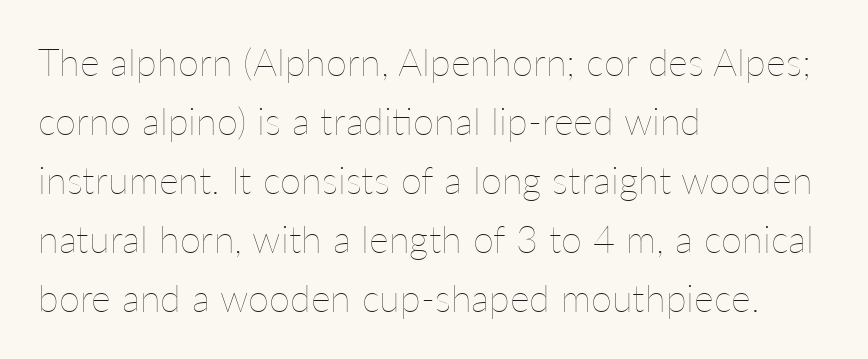
The image shows 38 px thin type, upright; set left-aligned, normal line spacing (1.55x), normal letter spacing, not underlined; low stroke contrast and a medium x-height.
